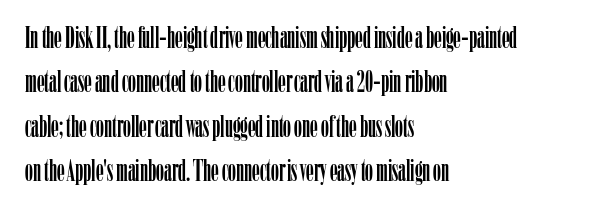
{"serif": "yes", "italic": "no", "width": "condensed", "stroke_contrast": "low", "x_height": "medium", "monospaced": "no", "underline": "no", "align": "left", "line_spacing": "normal", "line_spacing_ratio": 1.43, "letter_spacing": "normal", "letter_spacing_em": 0.0, "glyph_px": 31}
